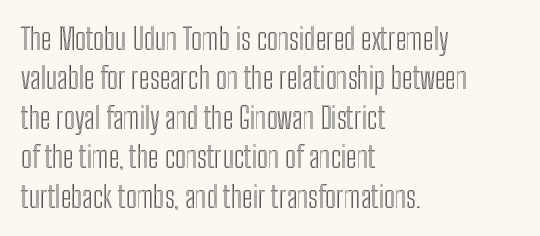
The image shows 29 px condensed type, upright; set left-aligned, normal line spacing (1.36x), normal letter spacing, not underlined; a medium x-height.
